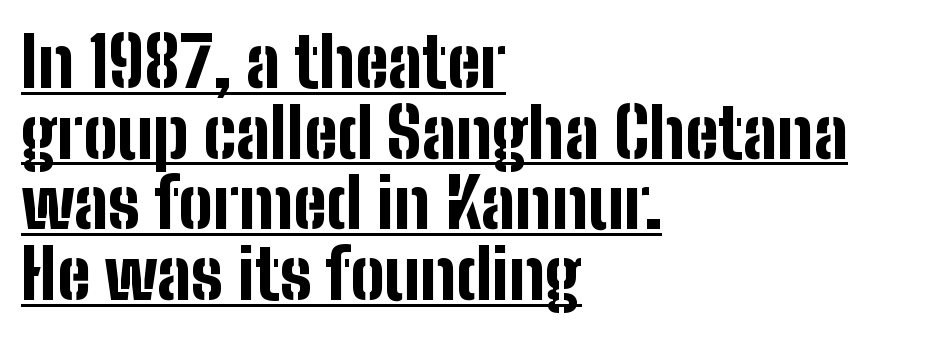
The glyphs have the mass of a bold cut. The passage shown has conventional tracking throughout. Looks like regular typesetting: each glyph gets only the width it needs. The letters carry no serifs — their stems end cleanly without finishing strokes. Italic: no, the glyphs are upright roman. The lines are quadded left.
